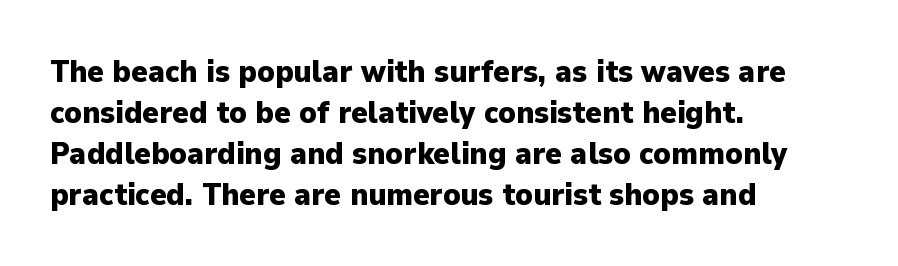
{"serif": "no", "italic": "no", "bold": "yes", "weight": "heavy", "width": "normal", "stroke_contrast": "low", "x_height": "medium", "monospaced": "no", "underline": "no", "align": "left", "line_spacing": "normal", "line_spacing_ratio": 1.32, "letter_spacing": "normal", "letter_spacing_em": 0.0, "glyph_px": 31}
